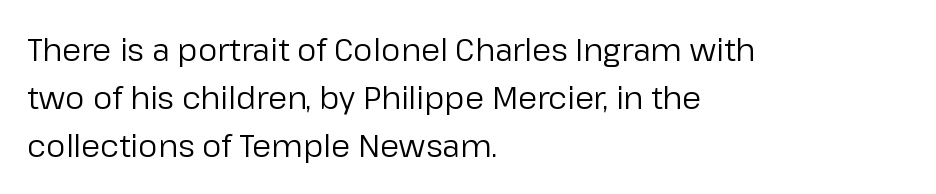
Q: Is the text bold? A: No.
Q: Is the text italic (slanted)? A: No, it is upright.
Q: Is the typeface a serif or a sans-serif typeface? A: Sans-serif.
Q: Is the text underlined? A: No.
Q: How is the paragraph aligned? A: Left-aligned.
Q: Is the spacing between letters normal or unusually wide? A: Normal.
Q: Is the spacing between lines tight, normal or loose? A: Normal.
Q: Width (condensed, normal, or wide)? A: Normal.
Q: Stroke contrast? A: Low.
Q: x-height? A: Medium.
Q: Monospaced? A: No.
